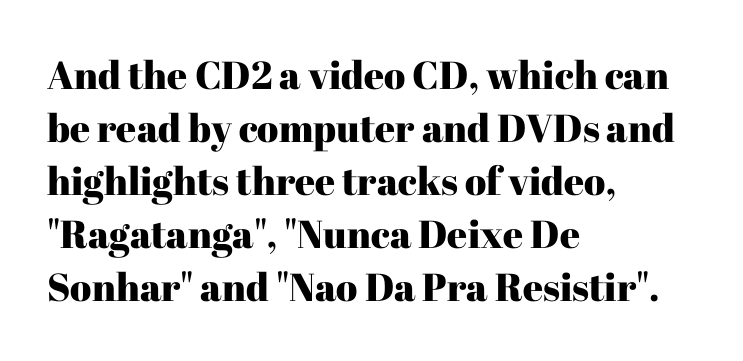
The rendering keeps characters at their native spacing. Looks like regular typesetting: each glyph gets only the width it needs. Just letters on the line, the space beneath them empty. Notice how the stems are strictly vertical — no italics here.
